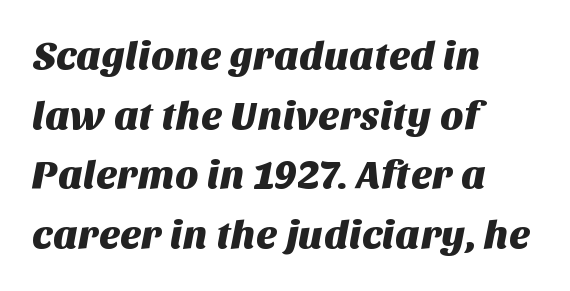
Notice how descenders clear the ascenders below comfortably — that's standard leading. The rendering uses natural spacing where letterforms have individual widths. Leftover space on each line is placed entirely after the last word. Regarding serifs, this sample does without them.
